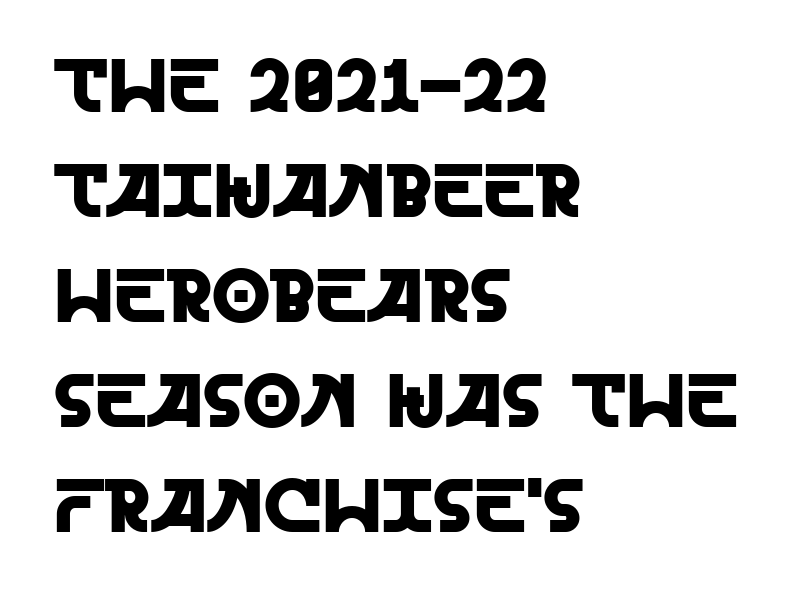
Q: Is the text italic (slanted)? A: No, it is upright.
Q: Is the typeface a serif or a sans-serif typeface? A: Sans-serif.
Q: Is the text underlined? A: No.
Q: How is the paragraph aligned? A: Left-aligned.
Q: Is the spacing between letters normal or unusually wide? A: Normal.
Q: Is the spacing between lines tight, normal or loose? A: Normal.
Q: Width (condensed, normal, or wide)? A: Normal.
Q: x-height? A: Large.
Q: Monospaced? A: No.
